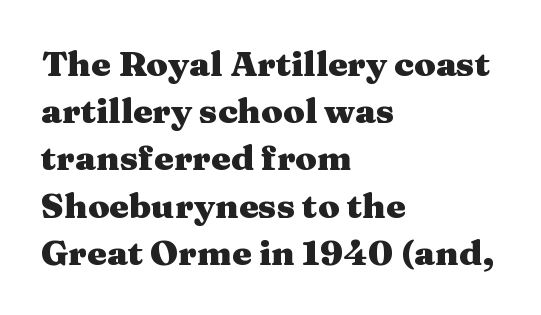
Line beginnings align vertically; line endings do not. The face used here has the dense, thick strokes of a bold. Letterform terminals end in serifs throughout the passage. Students, observe: this is what conventionally led text looks like. Nobody touched the tracking dial on this one. Letters rest on an invisible, unmarked baseline.
